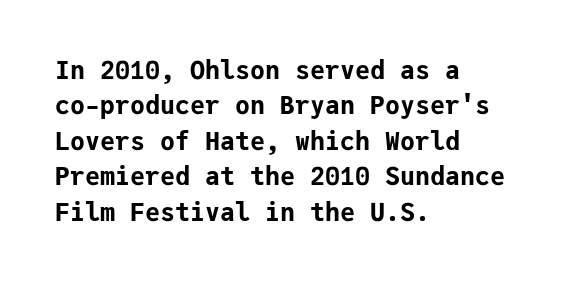
{"italic": "no", "bold": "yes", "underline": "no", "align": "left", "line_spacing": "normal", "line_spacing_ratio": 1.42, "letter_spacing": "normal", "letter_spacing_em": 0.0, "glyph_px": 25}
